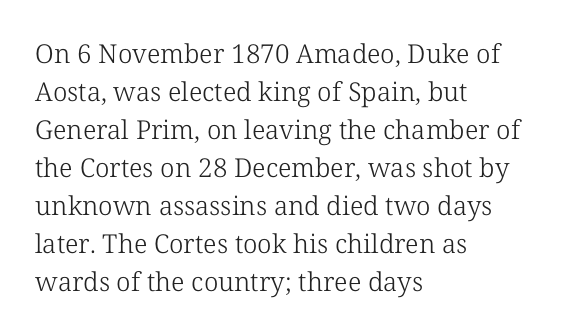
Visually the block forms a straight wall on the left and a jagged coastline on the right. Caption: standard tracking, unaltered. The type sits square on the baseline with zero lean. Weight: not bold — regular or lighter.
